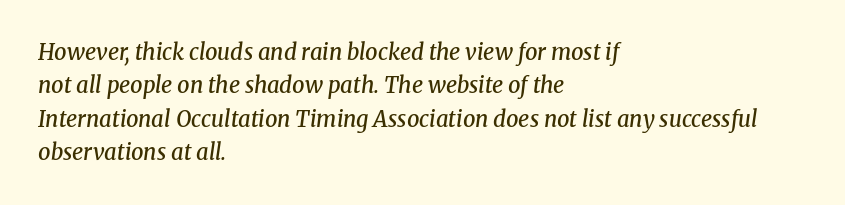
The image shows 22 px text type, italic (leaning right); set left-aligned, normal line spacing (1.52x), normal letter spacing, not underlined.
